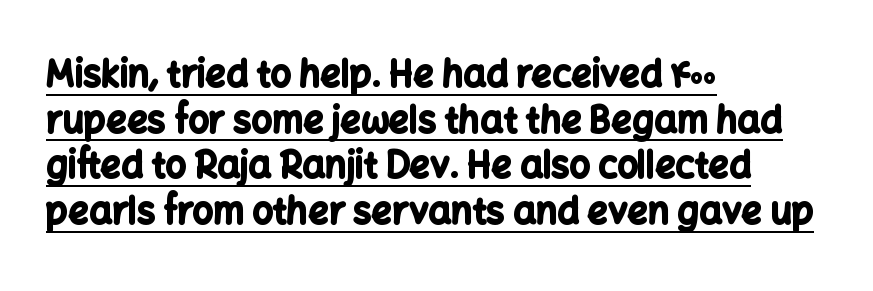
Q: Is the text bold? A: Yes.
Q: Is the text italic (slanted)? A: No, it is upright.
Q: Is the typeface a serif or a sans-serif typeface? A: Sans-serif.
Q: Is the text underlined? A: Yes.
Q: How is the paragraph aligned? A: Left-aligned.
Q: Is the spacing between letters normal or unusually wide? A: Normal.
Q: Is the spacing between lines tight, normal or loose? A: Normal.
Q: Width (condensed, normal, or wide)? A: Normal.
Q: Stroke contrast? A: Low.
Q: x-height? A: Medium.
Q: Monospaced? A: No.
